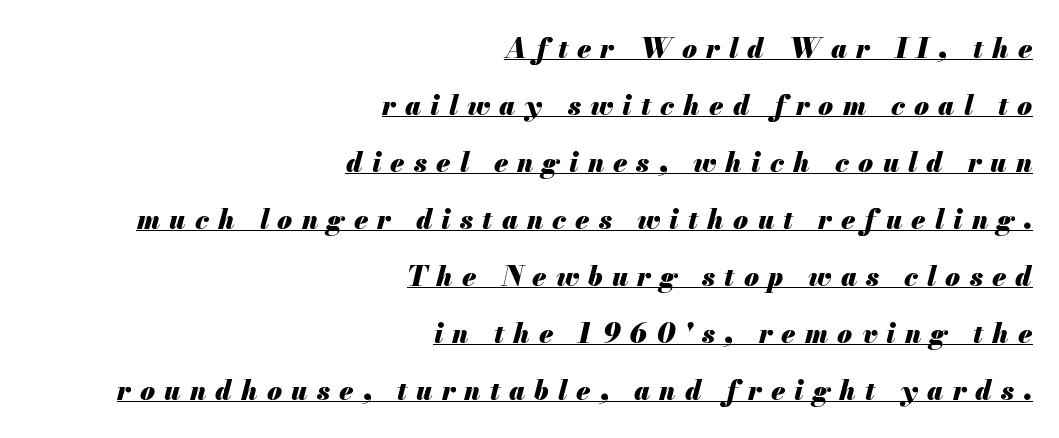
Q: Is the text bold? A: Yes.
Q: Is the text italic (slanted)? A: Yes, it leans right by about 13 degrees.
Q: Is the text underlined? A: Yes.
Q: How is the paragraph aligned? A: Right-aligned.
Q: Is the spacing between letters normal or unusually wide? A: Unusually wide.
Q: Is the spacing between lines tight, normal or loose? A: Loose.
